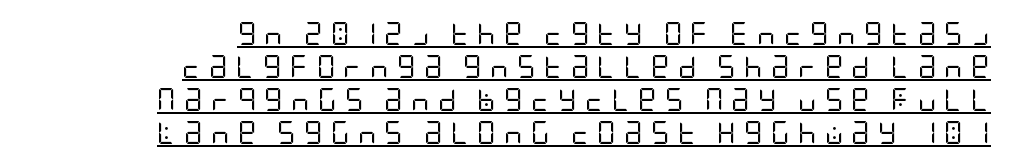
{"italic": "no", "bold": "no", "underline": "yes", "align": "right", "line_spacing": "normal", "line_spacing_ratio": 1.43, "letter_spacing": "wide", "letter_spacing_em": 0.35, "glyph_px": 23}
